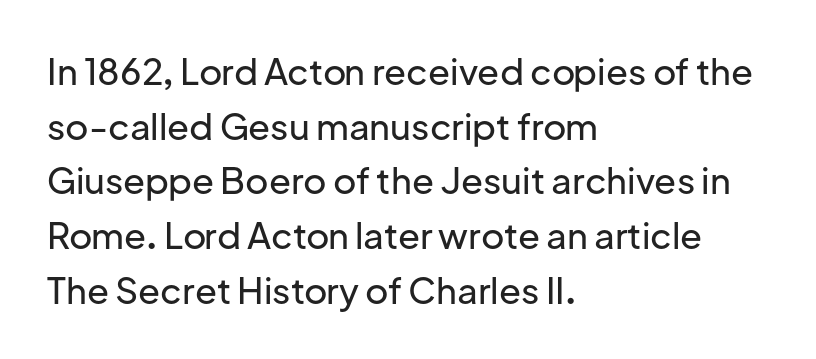
{"serif": "no", "italic": "no", "width": "normal", "stroke_contrast": "low", "x_height": "medium", "monospaced": "no", "underline": "no", "align": "left", "line_spacing": "normal", "line_spacing_ratio": 1.52, "letter_spacing": "normal", "letter_spacing_em": 0.0, "glyph_px": 36}
